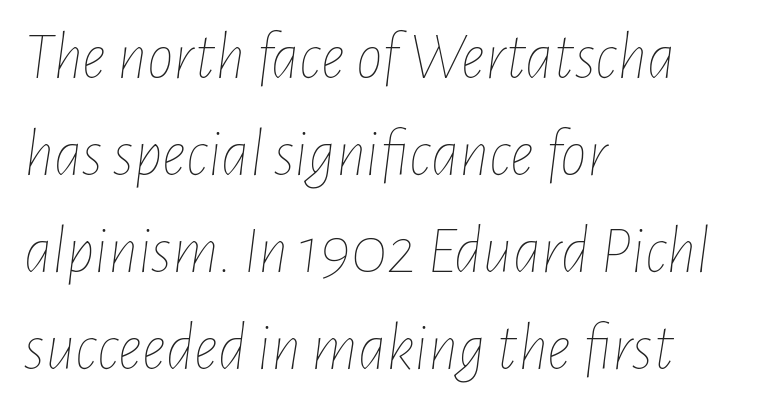
{"italic": "yes", "lean": "right", "slant_degrees": 7, "bold": "no", "weight": "thin", "width": "condensed", "stroke_contrast": "low", "x_height": "medium", "monospaced": "no", "underline": "no", "align": "left", "line_spacing": "normal", "line_spacing_ratio": 1.45, "letter_spacing": "normal", "letter_spacing_em": 0.0, "glyph_px": 67}
